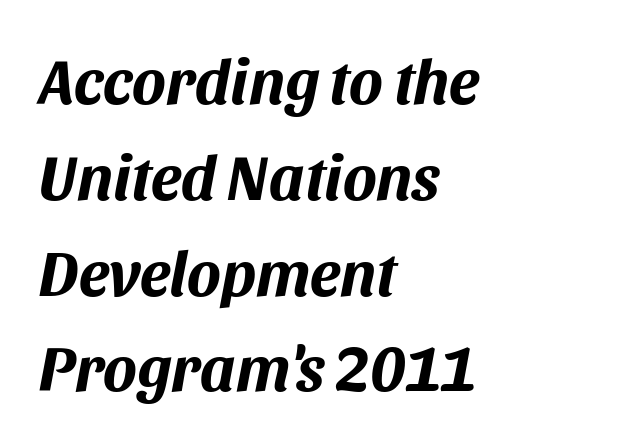
Summary of weight: heavy, a full bold. Do the characters align in a grid? No, the font is proportional. In terms of leading, this rendering sits right in the middle. Type without underlining. Does the copy run flush right? No — it runs flush left.
